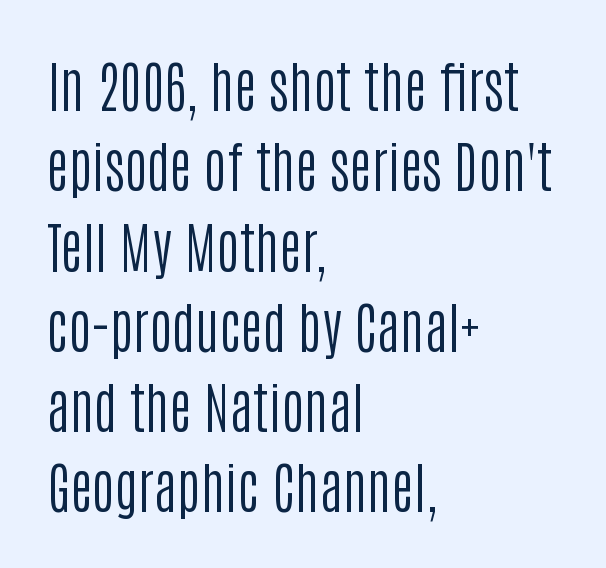
The image shows 55 px regular-weight, condensed sans-serif type, upright; set left-aligned, normal line spacing (1.46x), normal letter spacing, not underlined; low stroke contrast and a large x-height.
